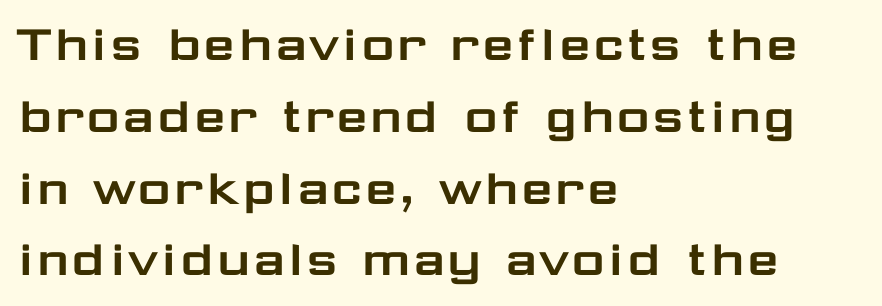
Q: Is the text italic (slanted)? A: No, it is upright.
Q: Is the typeface a serif or a sans-serif typeface? A: Sans-serif.
Q: Is the text underlined? A: No.
Q: How is the paragraph aligned? A: Left-aligned.
Q: Is the spacing between letters normal or unusually wide? A: Normal.
Q: Is the spacing between lines tight, normal or loose? A: Normal.
Q: Width (condensed, normal, or wide)? A: Wide.
Q: Stroke contrast? A: Low.
Q: x-height? A: Medium.
Q: Monospaced? A: No.
